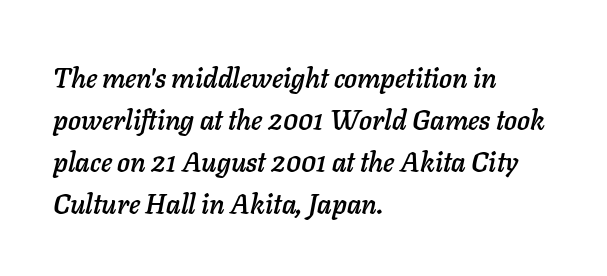
Q: Is the text italic (slanted)? A: Yes, it leans right by about 11 degrees.
Q: Is the text underlined? A: No.
Q: How is the paragraph aligned? A: Left-aligned.
Q: Is the spacing between letters normal or unusually wide? A: Normal.
Q: Is the spacing between lines tight, normal or loose? A: Normal.
